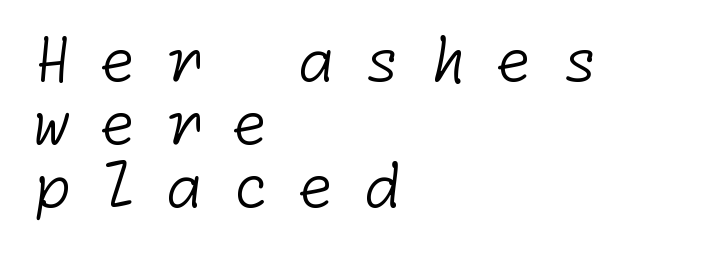
Each line starts at the same left margin while the right side varies. Beneath every word, the page is bare. This is not heavy type; no bold has been used. The typeface chosen for these lines omits serifs. The vertical gap from one line to the next is small.
